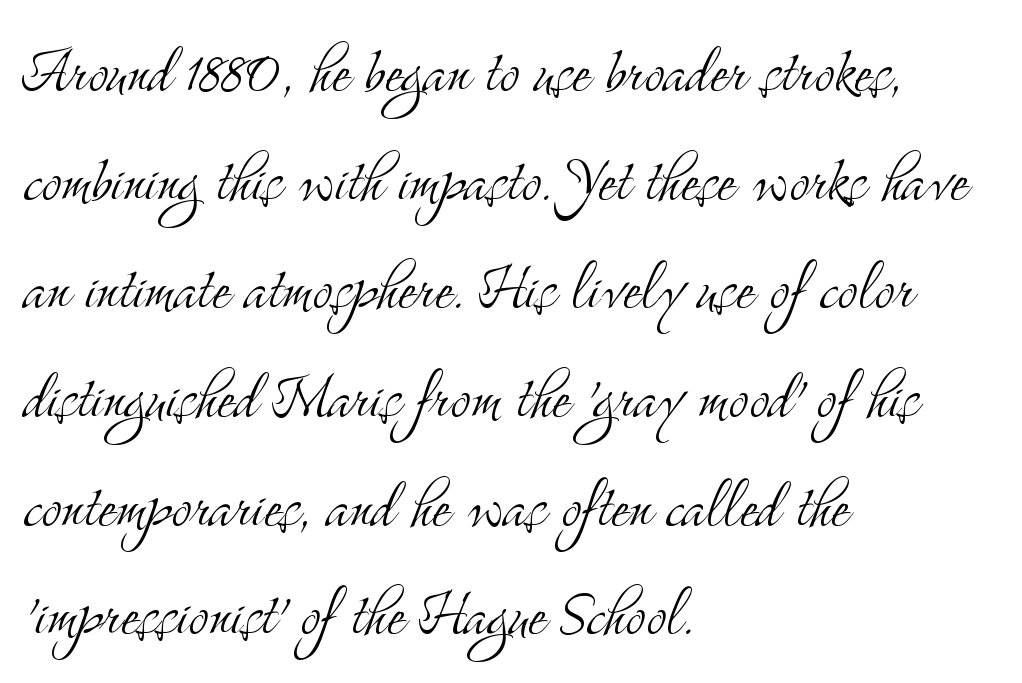
Q: Is the text bold? A: No.
Q: Is the text italic (slanted)? A: Yes.
Q: Is the typeface a serif or a sans-serif typeface? A: Serif.
Q: Is the text underlined? A: No.
Q: How is the paragraph aligned? A: Left-aligned.
Q: Is the spacing between letters normal or unusually wide? A: Normal.
Q: Is the spacing between lines tight, normal or loose? A: Normal.
Q: Width (condensed, normal, or wide)? A: Condensed.
Q: Stroke contrast? A: Medium.
Q: x-height? A: Small.
Q: Monospaced? A: No.
